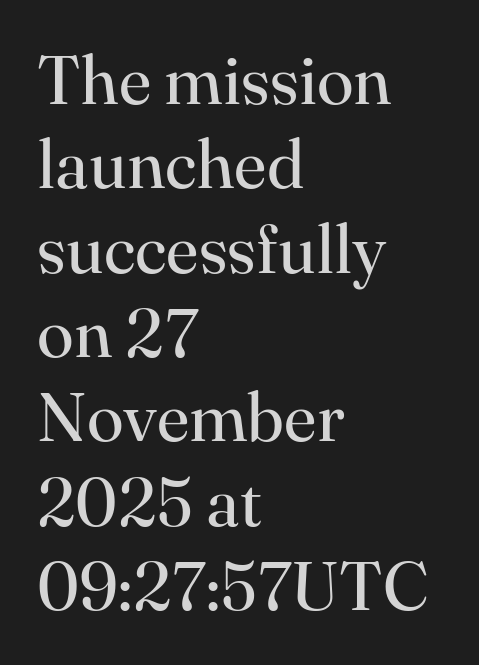
{"serif": "yes", "italic": "no", "bold": "no", "weight": "regular", "width": "normal", "stroke_contrast": "high", "x_height": "small", "monospaced": "no", "underline": "no", "align": "left", "line_spacing_ratio": 1.24, "letter_spacing": "normal", "letter_spacing_em": 0.0, "glyph_px": 68}
